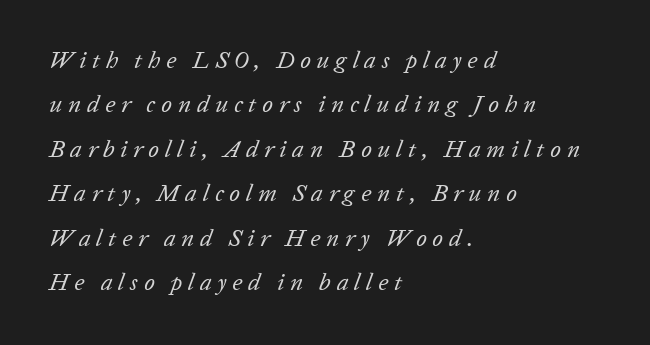
The image shows 24 px text type, italic (leaning right); set left-aligned, line spacing 1.85x, unusually wide letter spacing (+0.24 em), not underlined.
